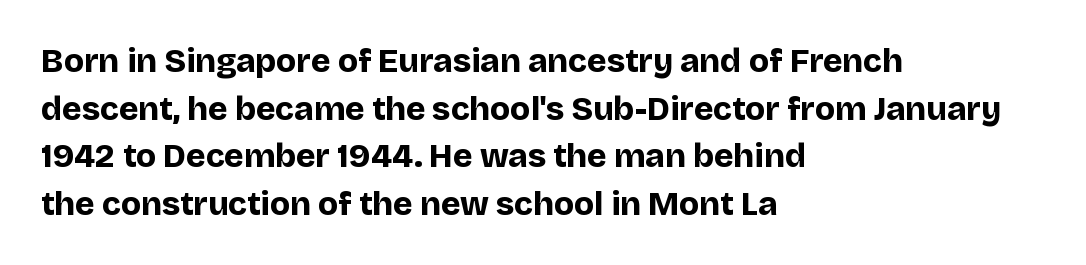
The image shows 33 px bold sans-serif type, upright; set left-aligned, normal line spacing (1.44x), normal letter spacing, not underlined; low stroke contrast and a large x-height.
